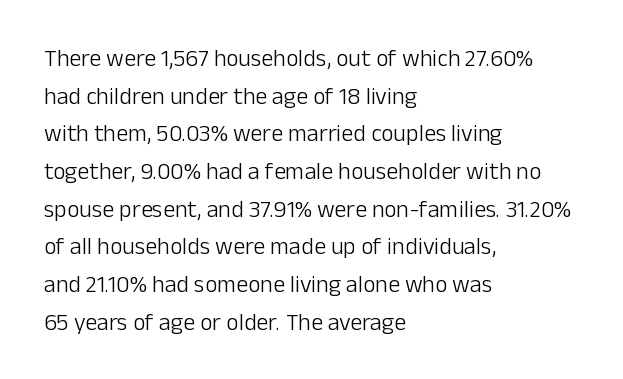
The setting favours the left margin, as ordinary paragraphs usually do. The face looks like a standard text weight, possibly lighter. Each row of text sits above clean, open space. Posture: straight, roman, zero tilt.
